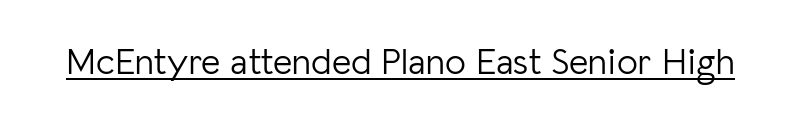
{"serif": "no", "italic": "no", "bold": "no", "weight": "light", "width": "normal", "stroke_contrast": "low", "x_height": "medium", "monospaced": "no", "underline": "yes", "letter_spacing": "normal", "letter_spacing_em": 0.0, "glyph_px": 37}
